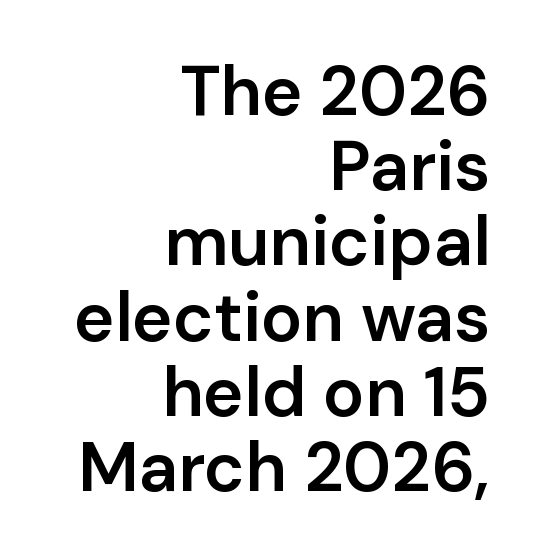
Casual observation: everything's shoved over to the right. The face used here is proportionally spaced, like ordinary book or web type. The foot of each line stays bare and open. The leading is snug, giving the passage a crowded texture. Ascenders rise straight up at ninety degrees.
